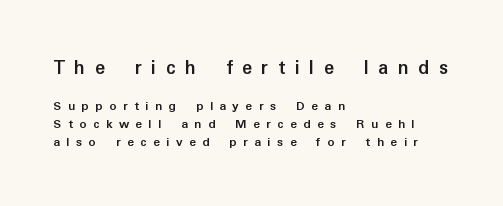
Is the type bold? Yes — the strokes are clearly thick and heavy. The lines sit at an ordinary, default distance from one another. The gap between lines stays unmarked. Characters remain perfectly vertical along every line. If you squint, the top block still reads clearly — it's the larger of the two. Alignment: flush left.
